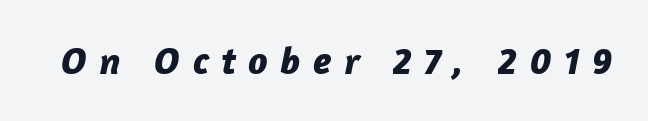
Q: Is the text bold? A: Yes.
Q: Is the text italic (slanted)? A: Yes, it leans right by about 12 degrees.
Q: Is the text underlined? A: No.
Q: Is the spacing between letters normal or unusually wide? A: Unusually wide.
Q: Width (condensed, normal, or wide)? A: Normal.
Q: Stroke contrast? A: Low.
Q: x-height? A: Medium.
Q: Monospaced? A: No.
